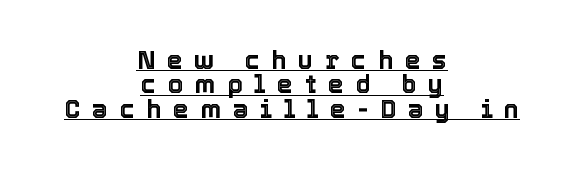
The face used here appears with an underline applied. Every stem runs plumb, perpendicular to the baseline. A student would call this center alignment; a typographer would say set centered. Regarding leading, the lines here are crowded together. Observe the wide spacing: letters keep a clear distance from each other.
